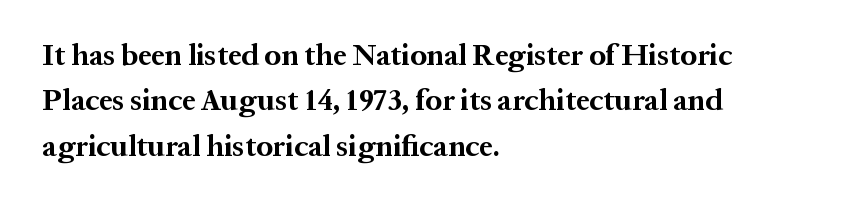
{"serif": "yes", "italic": "no", "bold": "yes", "weight": "bold", "width": "normal", "stroke_contrast": "medium", "x_height": "medium", "monospaced": "no", "underline": "no", "align": "left", "line_spacing": "normal", "line_spacing_ratio": 1.51, "letter_spacing": "normal", "letter_spacing_em": 0.0, "glyph_px": 30}
